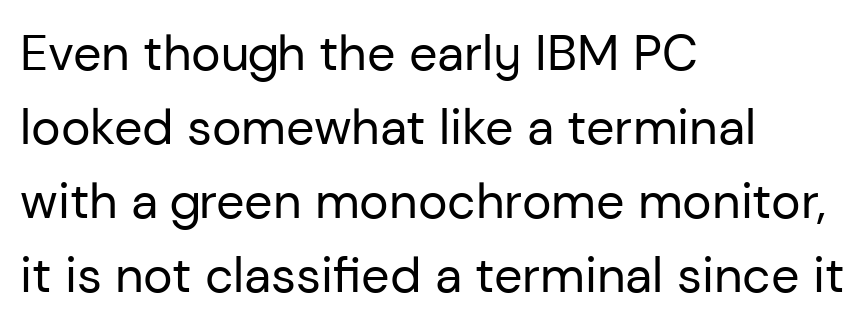
The image shows 50 px regular-weight sans-serif type, upright; set left-aligned, normal line spacing (1.48x), normal letter spacing, not underlined; low stroke contrast and a medium x-height.
